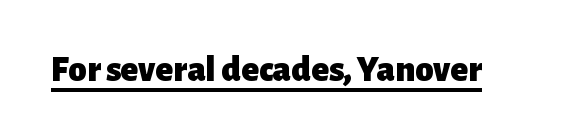
Every stem runs plumb, perpendicular to the baseline. How are the letters spaced? Ordinarily, with no added tracking. I'd call this a sans setting — the letters go barefoot. The face used here appears with an underline applied. Spacing verdict: proportional, widths tailored to each character. These lines carry a lot of weight — the face is fully bold.
